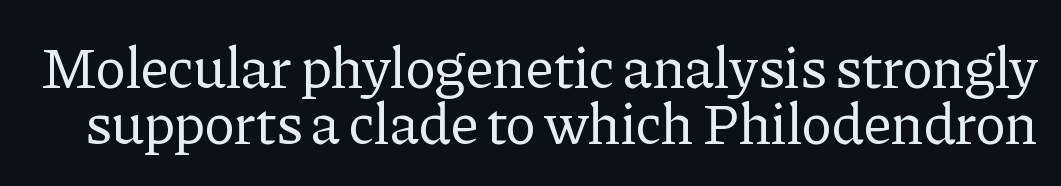
The font's upright variant was chosen for this text. Caption: standard tracking, unaltered. Notice how descenders almost collide with the ascenders below — that's tight leading. Bold? No — there's no thickening of the strokes.
